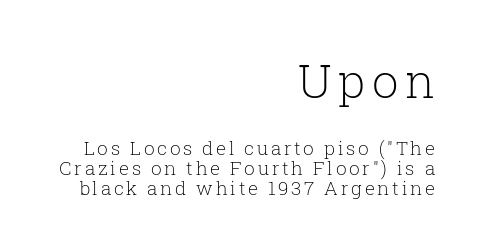
The image shows 47 px light serif type, upright; set right-aligned, tight line spacing (1.05x), not underlined; the first (top) block is 2.47x larger; low stroke contrast and a medium x-height.
